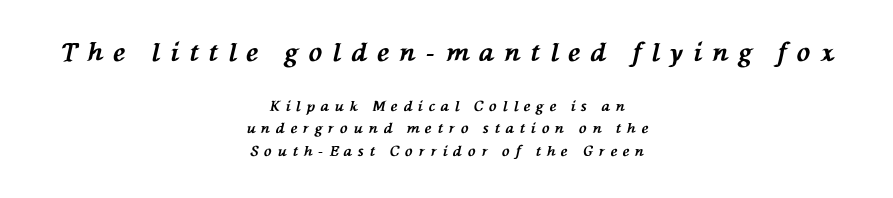
Q: Is the text bold? A: Yes.
Q: Is the text italic (slanted)? A: Yes, it leans left by about 76 degrees.
Q: Is the text underlined? A: No.
Q: How is the paragraph aligned? A: Centered.
Q: Is the spacing between letters normal or unusually wide? A: Unusually wide.
Q: Is the spacing between lines tight, normal or loose? A: Normal.
Q: Which block of text is set in a larger size, the first (top) or the second (bottom)? A: The first (top) one.
